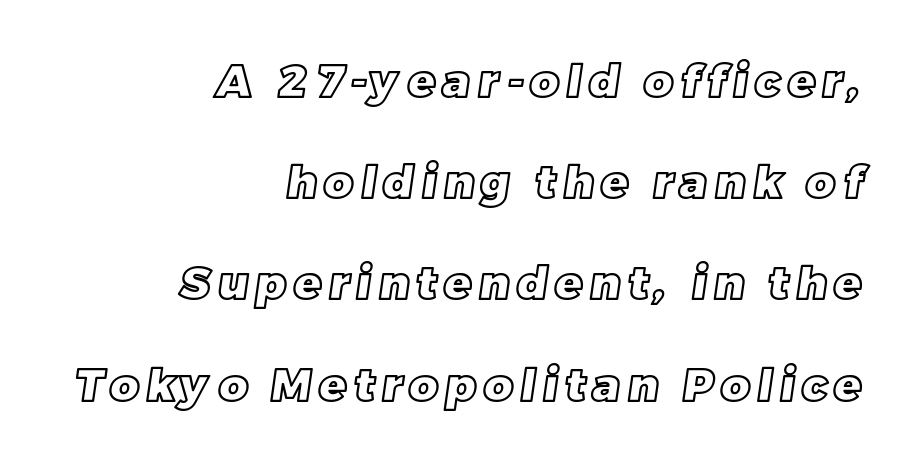
The image shows 45 px text type; set right-aligned, loose line spacing (2.25x), not underlined; a large x-height.
